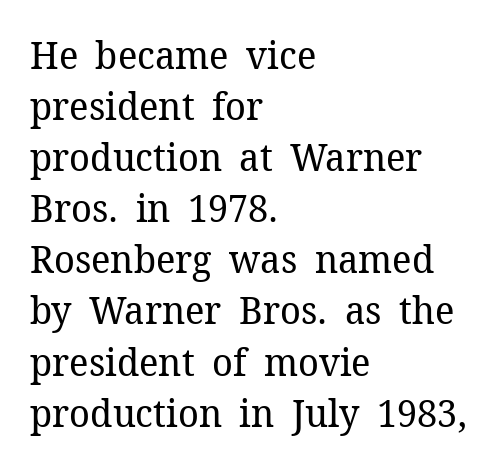
{"serif": "yes", "italic": "no", "bold": "no", "weight": "regular", "width": "normal", "stroke_contrast": "low", "x_height": "medium", "monospaced": "no", "underline": "no", "align": "left", "line_spacing": "normal", "line_spacing_ratio": 1.31, "letter_spacing": "normal", "letter_spacing_em": 0.0, "glyph_px": 39}
